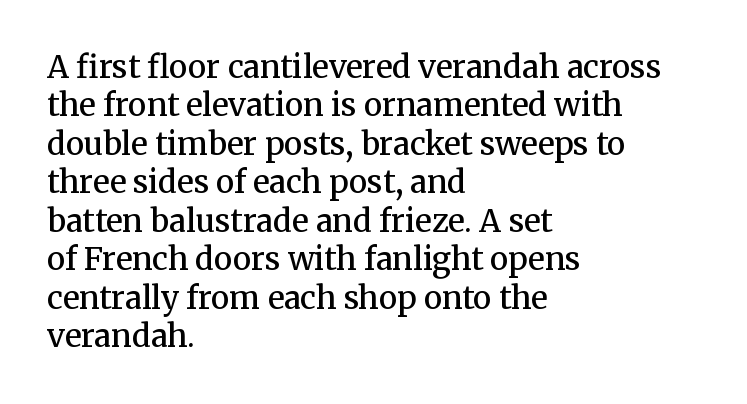
Q: Is the text bold? A: Semi-bold.
Q: Is the text italic (slanted)? A: No, it is upright.
Q: Is the typeface a serif or a sans-serif typeface? A: Serif.
Q: Is the text underlined? A: No.
Q: How is the paragraph aligned? A: Left-aligned.
Q: Is the spacing between letters normal or unusually wide? A: Normal.
Q: Width (condensed, normal, or wide)? A: Normal.
Q: Stroke contrast? A: Medium.
Q: x-height? A: Medium.
Q: Monospaced? A: No.
